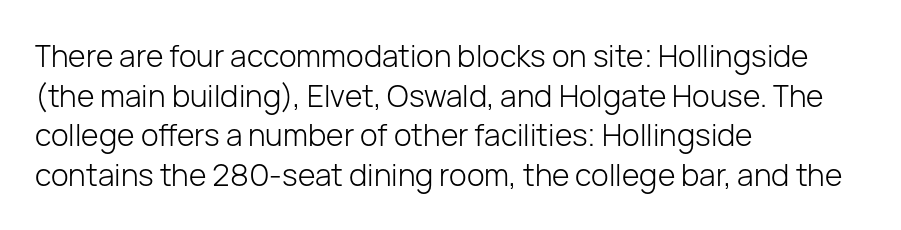
{"serif": "no", "italic": "no", "bold": "no", "weight": "light", "width": "normal", "stroke_contrast": "low", "x_height": "medium", "monospaced": "no", "underline": "no", "align": "left", "line_spacing": "normal", "line_spacing_ratio": 1.32, "letter_spacing": "normal", "letter_spacing_em": 0.0, "glyph_px": 30}
